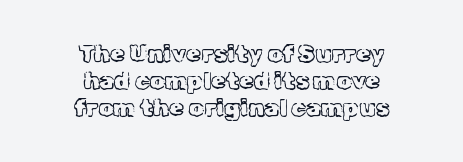
{"italic": "no", "bold": "no", "underline": "no", "align": "center", "line_spacing": "tight", "line_spacing_ratio": 1.13, "letter_spacing": "normal", "letter_spacing_em": 0.0, "glyph_px": 24}
